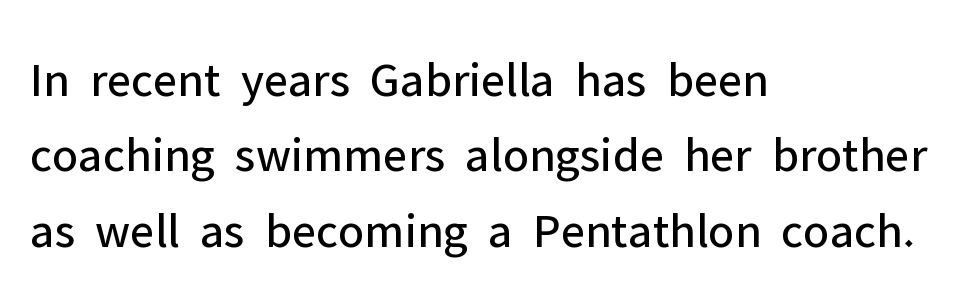
The image shows 50 px regular-weight sans-serif type, upright; set left-aligned, normal line spacing (1.51x), normal letter spacing, not underlined; low stroke contrast and a medium x-height.
